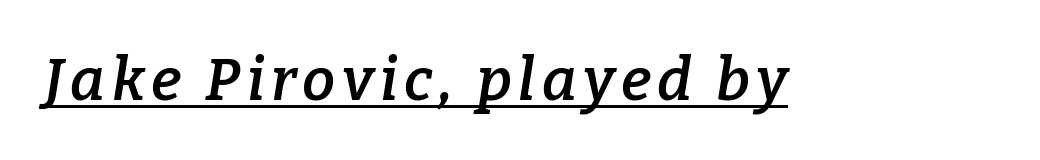
{"serif": "yes", "italic": "yes", "lean": "right", "slant_degrees": 9, "bold": "semi", "weight": "semibold", "width": "normal", "stroke_contrast": "low", "x_height": "medium", "monospaced": "no", "underline": "yes", "glyph_px": 59}
